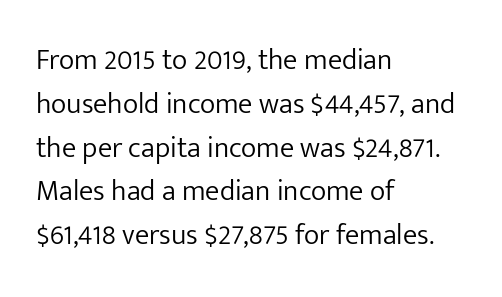
The image shows 29 px light sans-serif type, upright; set left-aligned, normal line spacing (1.51x), normal letter spacing, not underlined; low stroke contrast and a medium x-height.
